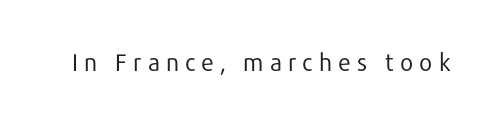
Q: Is the text bold? A: No.
Q: Is the text italic (slanted)? A: No, it is upright.
Q: Is the text underlined? A: No.
Q: Is the spacing between letters normal or unusually wide? A: Unusually wide.
